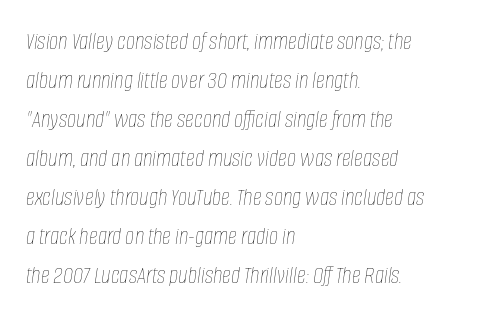
This sample is left-justified, so line endings fall wherever the words run out. Weight class: somewhere from thin through regular. The glyphs are unaccompanied by any horizontal stroke below them. In terms of letterspacing, this is plain default setting.
